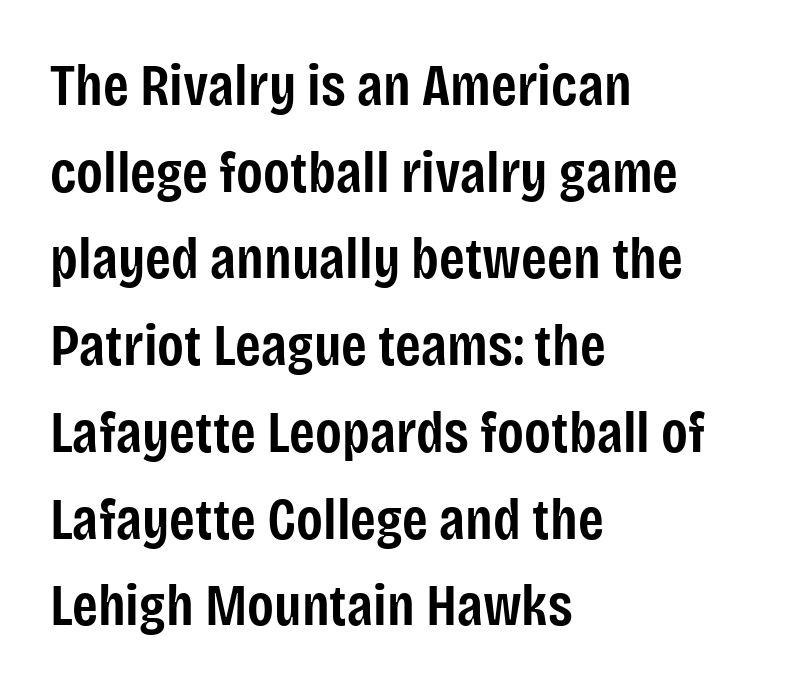
Vertical spacing — default. These lines carry some extra weight — a demibold, not a full bold. Nope, not italic — everything's standing straight. Are there feet on the stems? There aren't — it's a sans.
